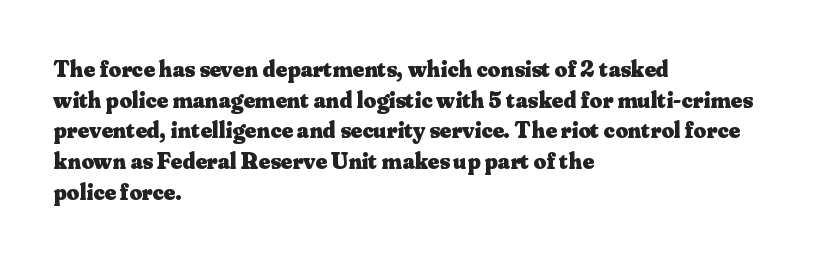
The image shows 24 px bold type, upright; set left-aligned, normal line spacing (1.28x), normal letter spacing, not underlined.
